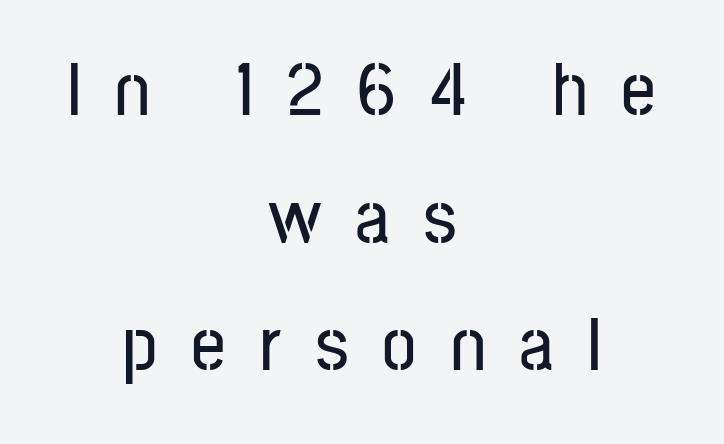
This sample is center-justified, so both line endings float freely. What's the leading like? Ordinary, nothing unusual. I'd call this a sans setting — the letters go barefoot. This sample uses expanded letter spacing, leaving extra air between glyphs. This sample uses an upright cut, with every glyph sitting square on the baseline. The foot of each line stays bare and open.
